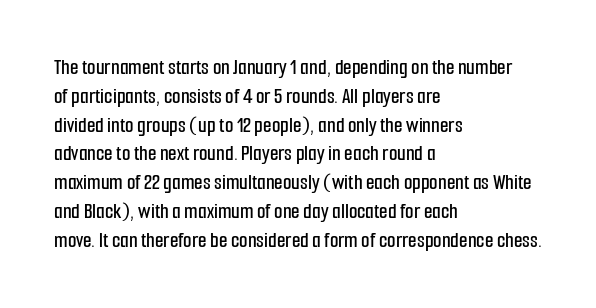
{"italic": "no", "underline": "no", "align": "left", "line_spacing": "normal", "line_spacing_ratio": 1.31, "letter_spacing": "normal", "letter_spacing_em": 0.0, "glyph_px": 22}
